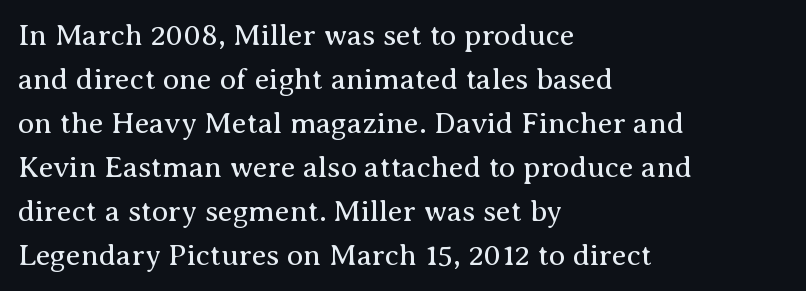
The image shows 30 px regular-weight serif type, upright; set left-aligned, normal line spacing (1.47x), normal letter spacing, not underlined; medium stroke contrast and a medium x-height.
